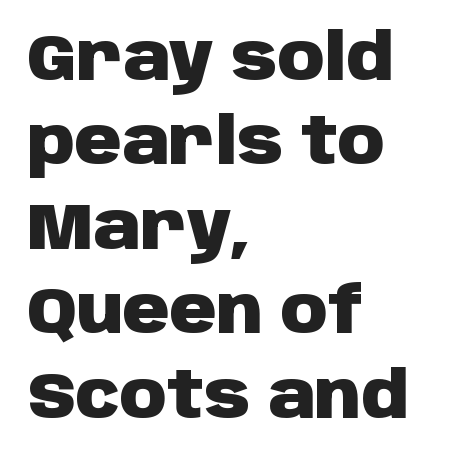
Type without underlining. A typesetter would label this face a sans. The rendering anchors every line to the left-hand side. A typesetter would call this zero additional tracking. Looks like regular typesetting: each glyph gets only the width it needs. Every stem runs plumb, perpendicular to the baseline.
